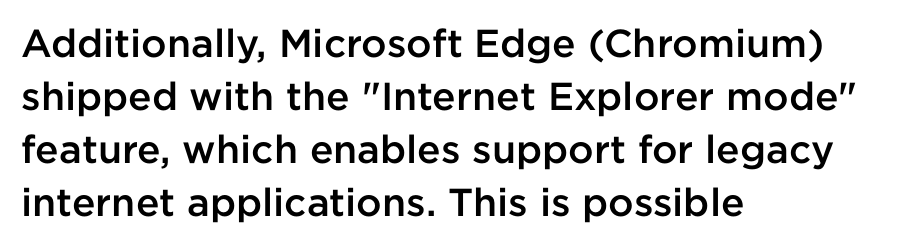
{"serif": "no", "italic": "no", "bold": "semi", "weight": "semibold", "width": "normal", "stroke_contrast": "low", "x_height": "medium", "monospaced": "no", "underline": "no", "align": "left", "line_spacing": "normal", "line_spacing_ratio": 1.36, "letter_spacing": "normal", "letter_spacing_em": 0.0, "glyph_px": 39}
